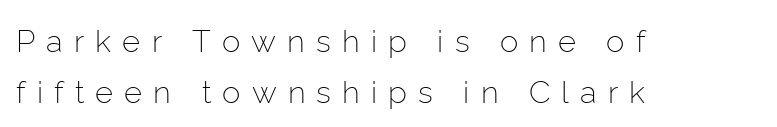
Q: Is the text bold? A: No.
Q: Is the text italic (slanted)? A: No, it is upright.
Q: Is the typeface a serif or a sans-serif typeface? A: Sans-serif.
Q: Is the text underlined? A: No.
Q: How is the paragraph aligned? A: Left-aligned.
Q: Is the spacing between letters normal or unusually wide? A: Unusually wide.
Q: Is the spacing between lines tight, normal or loose? A: Normal.
Q: Width (condensed, normal, or wide)? A: Normal.
Q: Stroke contrast? A: Low.
Q: x-height? A: Medium.
Q: Monospaced? A: No.
